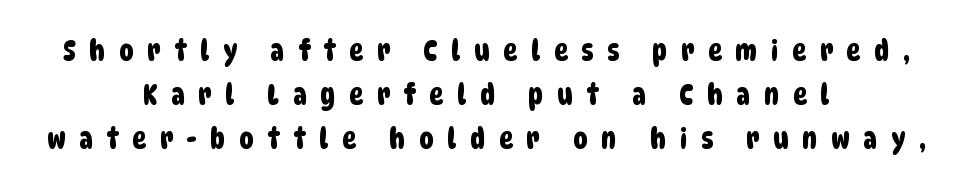
The image shows 29 px condensed sans-serif type; set centered, normal line spacing (1.51x), unusually wide letter spacing (+0.48 em), not underlined; low stroke contrast and a large x-height.
